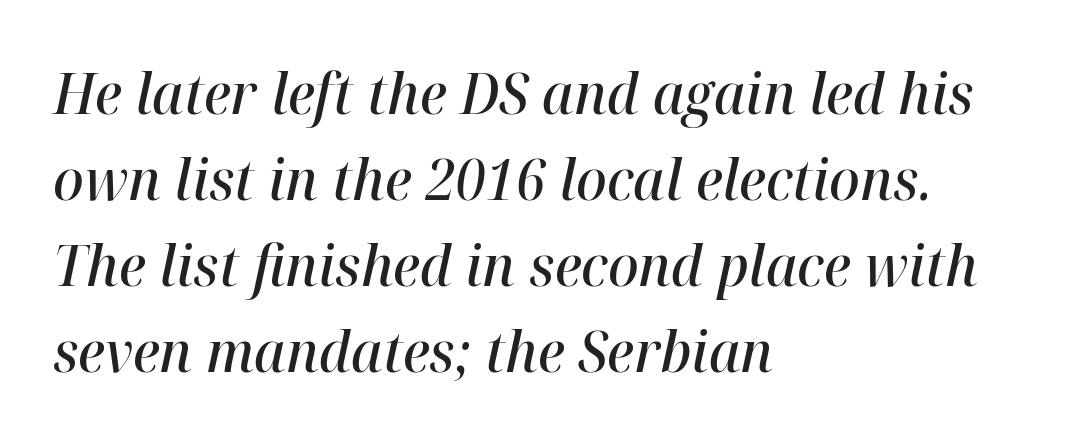
Q: Is the text bold? A: Semi-bold.
Q: Is the text italic (slanted)? A: Yes, it leans right by about 12 degrees.
Q: Is the text underlined? A: No.
Q: How is the paragraph aligned? A: Left-aligned.
Q: Is the spacing between letters normal or unusually wide? A: Normal.
Q: Is the spacing between lines tight, normal or loose? A: Normal.
Q: Width (condensed, normal, or wide)? A: Normal.
Q: Stroke contrast? A: High.
Q: x-height? A: Medium.
Q: Monospaced? A: No.
